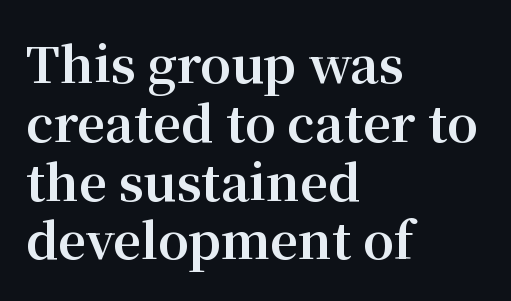
Q: Is the text bold? A: Yes.
Q: Is the text italic (slanted)? A: No, it is upright.
Q: Is the typeface a serif or a sans-serif typeface? A: Serif.
Q: Is the text underlined? A: No.
Q: How is the paragraph aligned? A: Left-aligned.
Q: Is the spacing between letters normal or unusually wide? A: Normal.
Q: Width (condensed, normal, or wide)? A: Normal.
Q: Stroke contrast? A: Medium.
Q: x-height? A: Medium.
Q: Monospaced? A: No.
